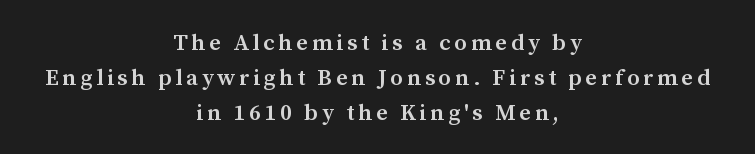
The designer left line spacing at the default. These words are printed semibold, heavier than regular yet not bold. Characters remain perfectly vertical along every line. The rag falls on both sides of this text block equally. A bare baseline throughout the passage.
